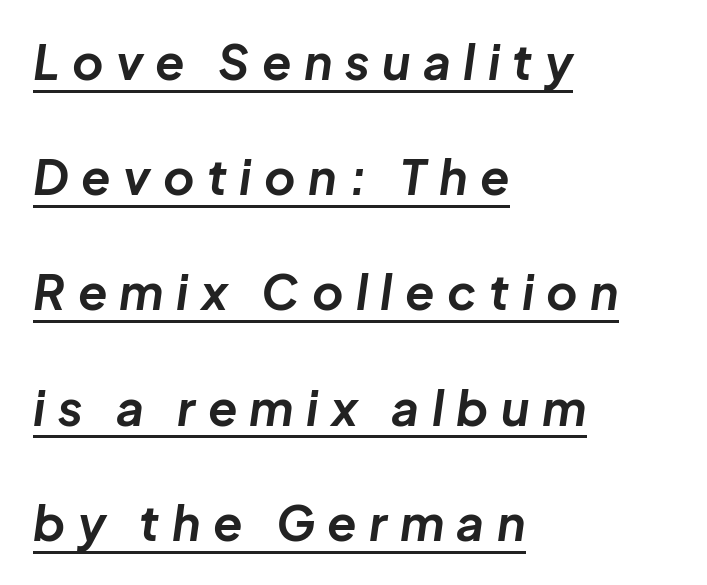
Q: Is the text bold? A: Yes.
Q: Is the text italic (slanted)? A: Yes, it leans right by about 8 degrees.
Q: Is the text underlined? A: Yes.
Q: How is the paragraph aligned? A: Left-aligned.
Q: Is the spacing between letters normal or unusually wide? A: Unusually wide.
Q: Is the spacing between lines tight, normal or loose? A: Loose.
Q: Width (condensed, normal, or wide)? A: Normal.
Q: Stroke contrast? A: Low.
Q: x-height? A: Medium.
Q: Monospaced? A: No.
